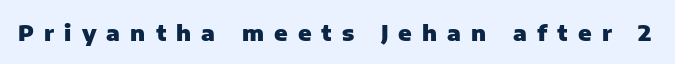
{"italic": "no", "bold": "yes", "underline": "no", "letter_spacing": "wide", "letter_spacing_em": 0.46, "glyph_px": 22}
